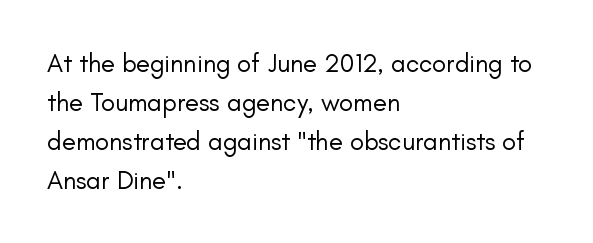
{"italic": "no", "bold": "no", "underline": "no", "align": "left", "line_spacing": "normal", "line_spacing_ratio": 1.5, "letter_spacing": "normal", "letter_spacing_em": 0.0, "glyph_px": 26}
